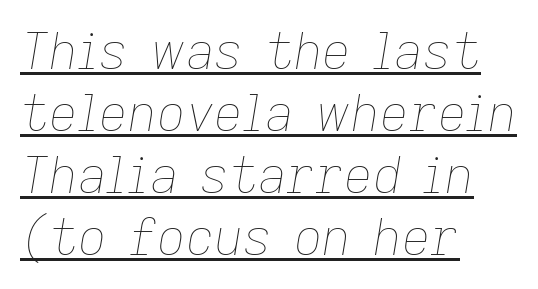
The rendering uses natural spacing where letterforms have individual widths. The text block is weighted toward the left margin, trailing off unevenly rightward. Stroke mass is kept to a normal reading level or below. Underlining? Definitely there.
